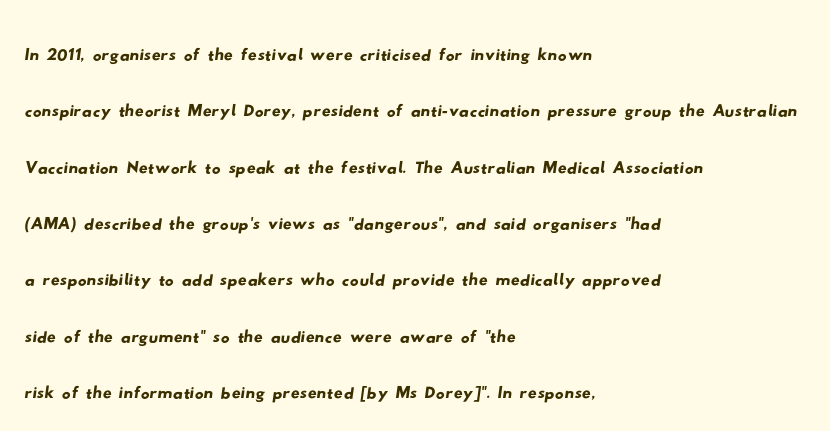
How would I describe the line gaps? Plain and ordinary. The tracking reads as untouched default to a designer's eye. Underline: absent. Grotesque or geometric, the face here clearly has no serifs. Left-aligned paragraph, ragged on the right. The passage shown is typed in a proportional face where columns would drift.
